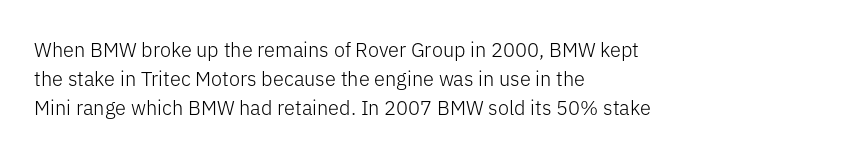
{"italic": "no", "bold": "no", "underline": "no", "align": "left", "line_spacing": "normal", "line_spacing_ratio": 1.46, "letter_spacing": "normal", "letter_spacing_em": 0.0, "glyph_px": 20}
